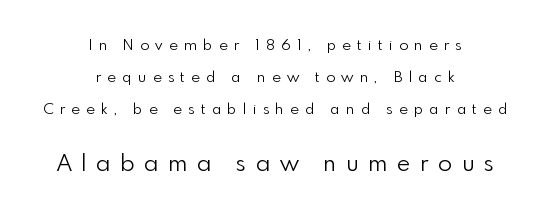
Q: Is the text bold? A: No.
Q: Is the text italic (slanted)? A: No, it is upright.
Q: Is the text underlined? A: No.
Q: How is the paragraph aligned? A: Centered.
Q: Is the spacing between letters normal or unusually wide? A: Unusually wide.
Q: Is the spacing between lines tight, normal or loose? A: Loose.
Q: Which block of text is set in a larger size, the first (top) or the second (bottom)? A: The second (bottom) one.
